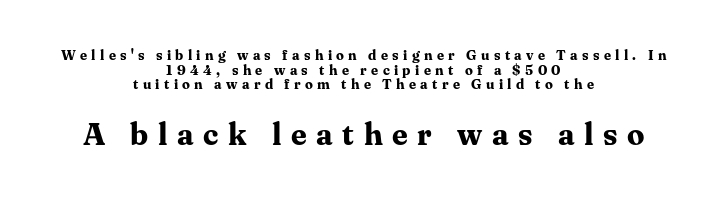
{"serif": "yes", "italic": "no", "bold": "yes", "weight": "bold", "width": "normal", "stroke_contrast": "medium", "x_height": "medium", "monospaced": "no", "underline": "no", "align": "center", "line_spacing": "tight", "line_spacing_ratio": 1.04, "letter_spacing": "wide", "letter_spacing_em": 0.31, "larger_block": "second", "size_ratio": 2.21, "glyph_px": 31}
